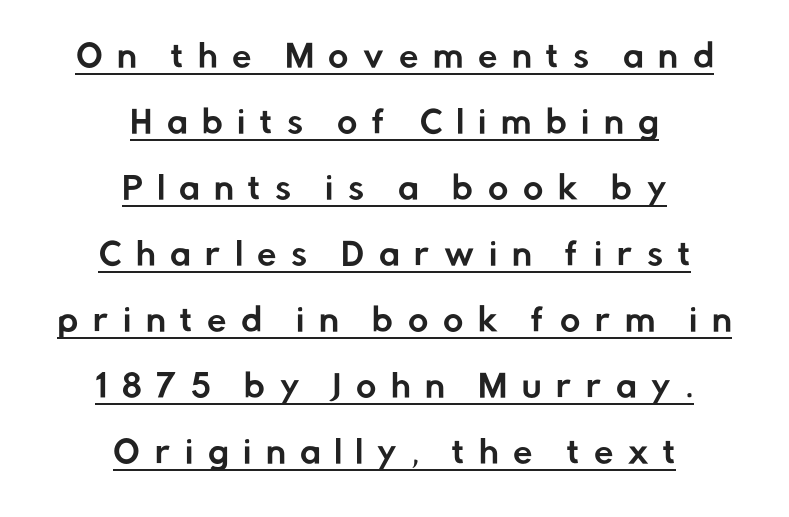
The passage is arranged like a title page — every line centered. Underline: present. Each letter keeps its own natural width here, so spacing adapts to shape. Summary of vertical rhythm: relaxed, with wide interline spacing. The font's upright variant was chosen for this text.
